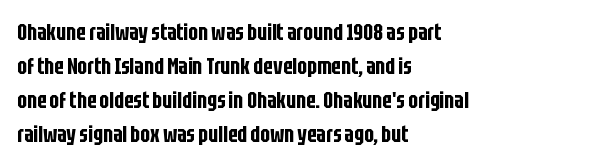
Q: Is the text italic (slanted)? A: No, it is upright.
Q: Is the text underlined? A: No.
Q: How is the paragraph aligned? A: Left-aligned.
Q: Is the spacing between letters normal or unusually wide? A: Normal.
Q: Is the spacing between lines tight, normal or loose? A: Normal.
